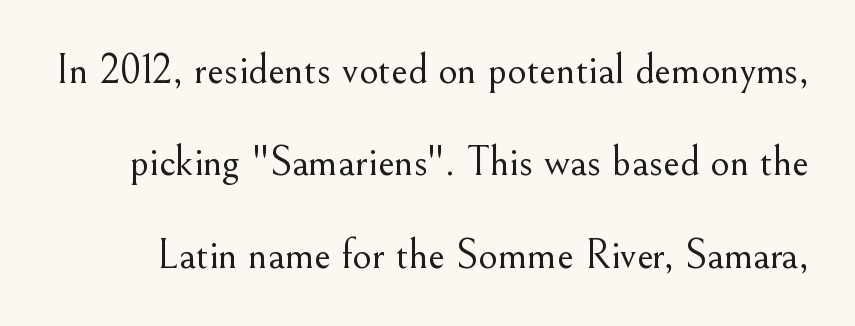
The image shows 42 px light serif type, upright; set loose line spacing (2.2x), normal letter spacing, not underlined; medium stroke contrast and a small x-height.
